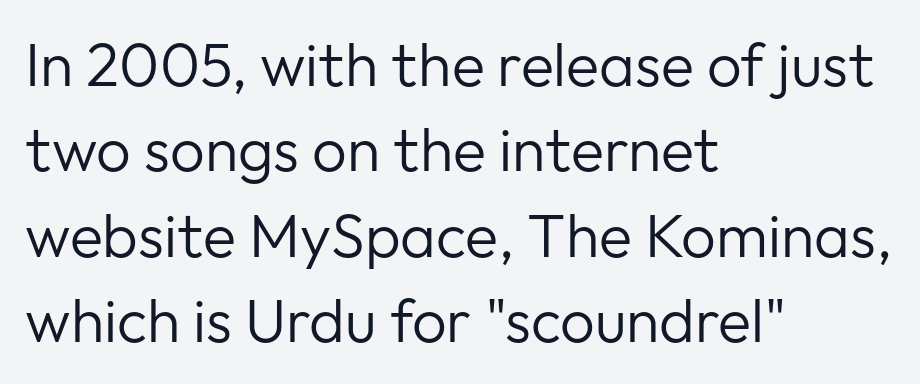
Q: Is the text bold? A: No.
Q: Is the text italic (slanted)? A: No, it is upright.
Q: Is the typeface a serif or a sans-serif typeface? A: Sans-serif.
Q: Is the text underlined? A: No.
Q: How is the paragraph aligned? A: Left-aligned.
Q: Is the spacing between letters normal or unusually wide? A: Normal.
Q: Is the spacing between lines tight, normal or loose? A: Normal.
Q: Width (condensed, normal, or wide)? A: Normal.
Q: Stroke contrast? A: Low.
Q: x-height? A: Medium.
Q: Monospaced? A: No.
